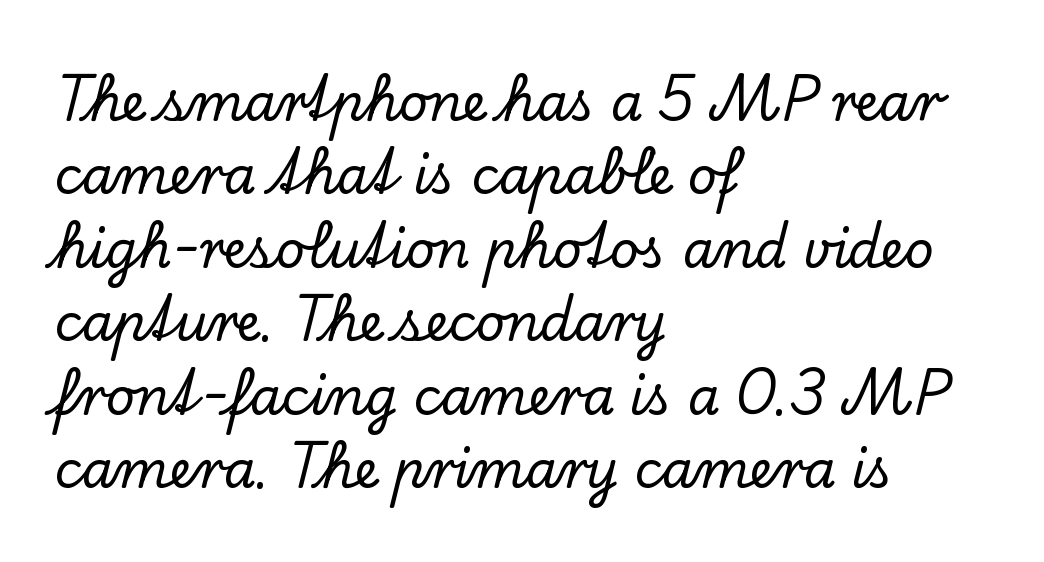
Q: Is the text italic (slanted)? A: Yes.
Q: Is the typeface a serif or a sans-serif typeface? A: Serif.
Q: Is the text underlined? A: No.
Q: How is the paragraph aligned? A: Left-aligned.
Q: Is the spacing between letters normal or unusually wide? A: Normal.
Q: Is the spacing between lines tight, normal or loose? A: Normal.
Q: Width (condensed, normal, or wide)? A: Normal.
Q: Stroke contrast? A: Low.
Q: x-height? A: Small.
Q: Monospaced? A: No.
